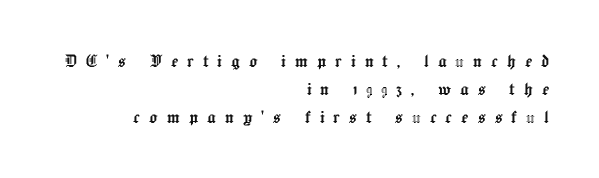
{"italic": "no", "underline": "no", "align": "right", "line_spacing": "normal", "line_spacing_ratio": 1.33, "letter_spacing": "wide", "letter_spacing_em": 0.43, "glyph_px": 21}
